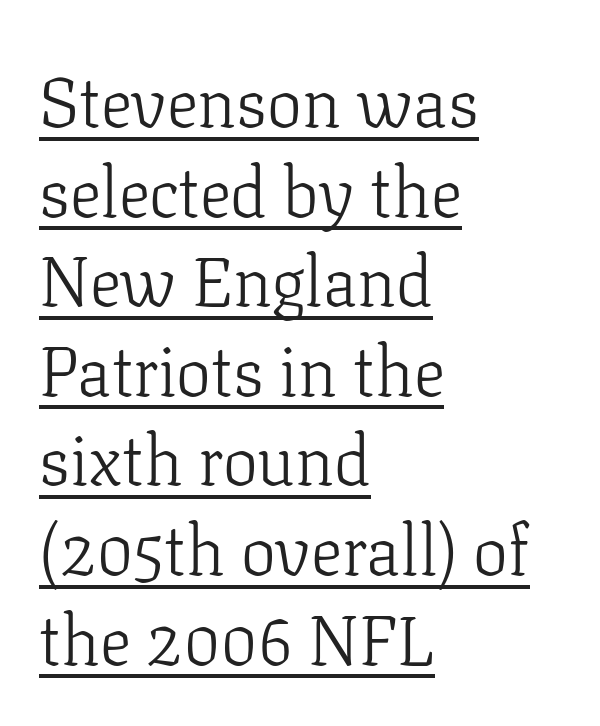
{"serif": "yes", "italic": "no", "bold": "no", "weight": "light", "width": "normal", "stroke_contrast": "low", "x_height": "medium", "monospaced": "no", "underline": "yes", "align": "left", "line_spacing": "normal", "line_spacing_ratio": 1.28, "letter_spacing": "normal", "letter_spacing_em": 0.0, "glyph_px": 70}
